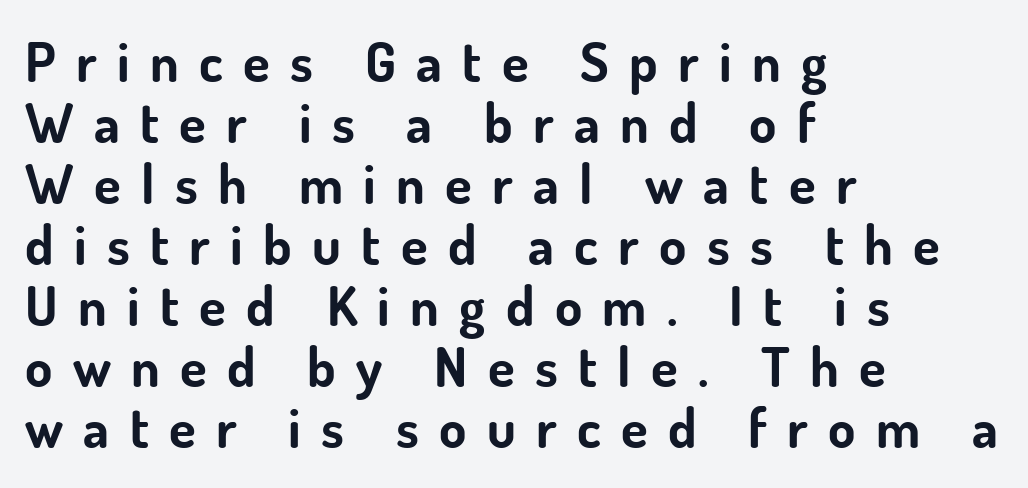
Q: Is the text bold? A: Yes.
Q: Is the text italic (slanted)? A: No, it is upright.
Q: Is the typeface a serif or a sans-serif typeface? A: Sans-serif.
Q: Is the text underlined? A: No.
Q: How is the paragraph aligned? A: Left-aligned.
Q: Is the spacing between letters normal or unusually wide? A: Unusually wide.
Q: Is the spacing between lines tight, normal or loose? A: Tight.
Q: Width (condensed, normal, or wide)? A: Normal.
Q: Stroke contrast? A: Low.
Q: x-height? A: Small.
Q: Monospaced? A: No.
